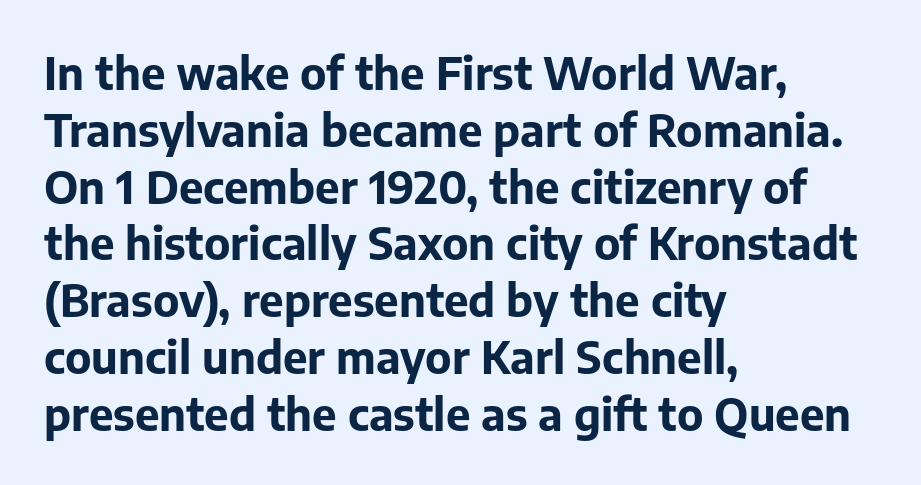
The characters display no serif detailing; their extremities are plain. Weight check: bold — yes, fully. The face used here is rendered with its standard letterfit. The glyphs are unaccompanied by any horizontal stroke below them. Think of a printed novel: that variable character pitch is what you see here. Compared with a centered layout, this one pins lines to the left instead.
